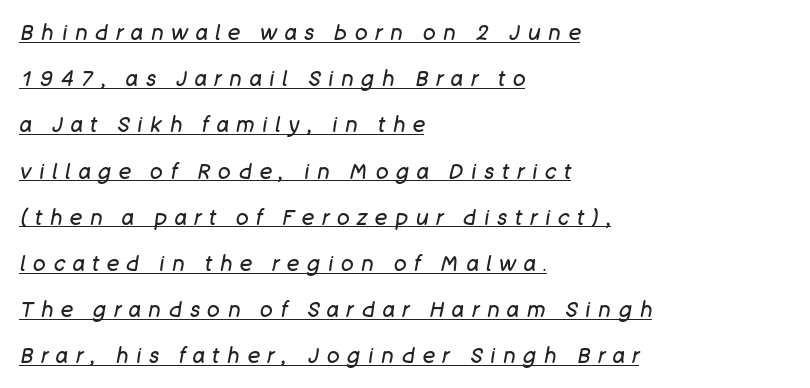
Q: Is the text bold? A: No.
Q: Is the text italic (slanted)? A: Yes, it leans right by about 11 degrees.
Q: Is the text underlined? A: Yes.
Q: How is the paragraph aligned? A: Left-aligned.
Q: Is the spacing between letters normal or unusually wide? A: Unusually wide.
Q: Is the spacing between lines tight, normal or loose? A: Loose.
